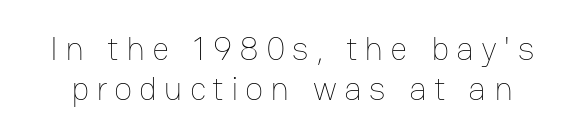
Q: Is the text bold? A: No.
Q: Is the text italic (slanted)? A: No, it is upright.
Q: Is the text underlined? A: No.
Q: Is the spacing between letters normal or unusually wide? A: Unusually wide.
Q: Width (condensed, normal, or wide)? A: Normal.
Q: Stroke contrast? A: Low.
Q: x-height? A: Medium.
Q: Monospaced? A: No.
